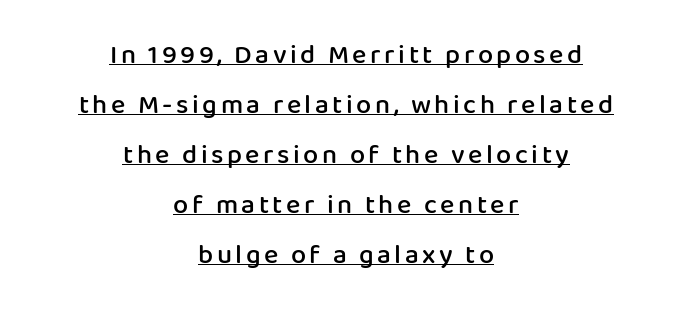
Q: Is the text bold? A: Semi-bold.
Q: Is the text italic (slanted)? A: No, it is upright.
Q: Is the text underlined? A: Yes.
Q: How is the paragraph aligned? A: Centered.
